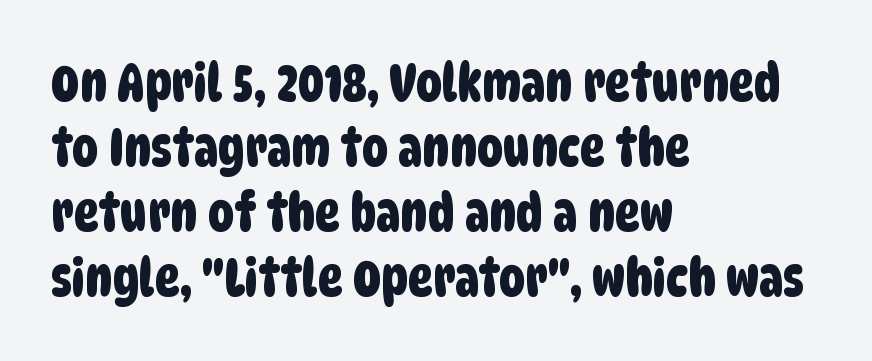
The lines in this sample share a left origin and differ only in where they stop. Note: no serifs on the glyphs. The letters sit at their default tracking, neither squeezed nor spread. Proportional: the letters do not fall into vertical columns. Anything drawn beneath the words? Only blank space.
